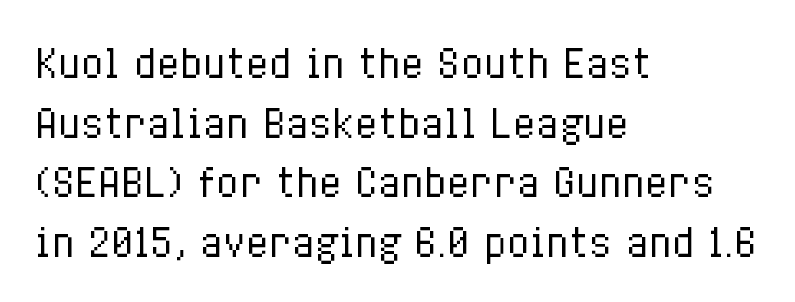
Q: Is the text bold? A: No.
Q: Is the text italic (slanted)? A: No, it is upright.
Q: Is the text underlined? A: No.
Q: How is the paragraph aligned? A: Left-aligned.
Q: Is the spacing between letters normal or unusually wide? A: Normal.
Q: Is the spacing between lines tight, normal or loose? A: Normal.
Q: Width (condensed, normal, or wide)? A: Condensed.
Q: Stroke contrast? A: Low.
Q: x-height? A: Medium.
Q: Monospaced? A: No.
